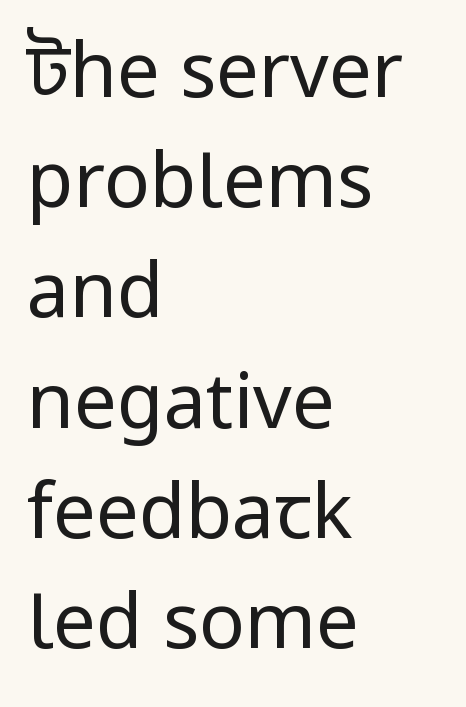
{"serif": "no", "italic": "no", "bold": "no", "weight": "regular", "width": "normal", "stroke_contrast": "low", "x_height": "medium", "monospaced": "no", "underline": "no", "align": "left", "line_spacing": "normal", "line_spacing_ratio": 1.45, "letter_spacing": "normal", "letter_spacing_em": 0.0, "glyph_px": 76}
